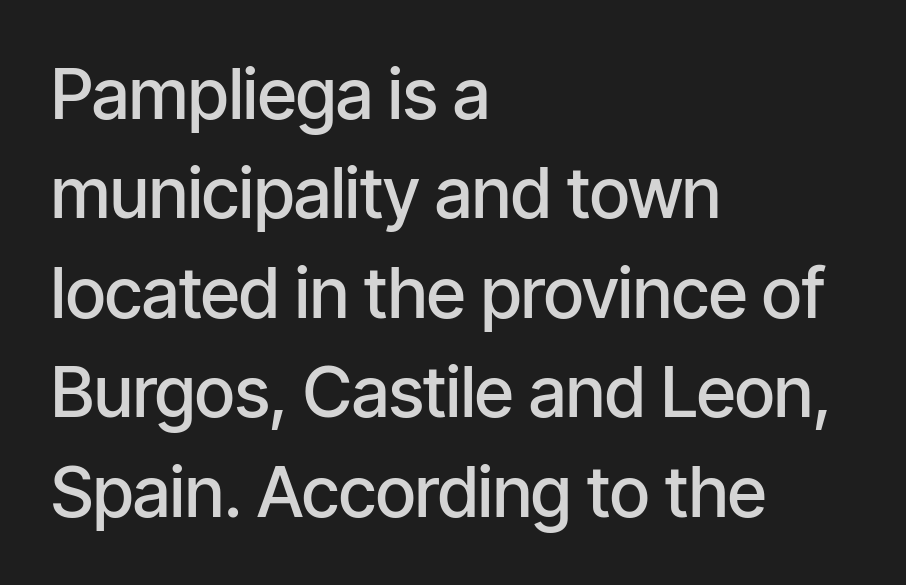
{"serif": "no", "italic": "no", "bold": "semi", "weight": "semibold", "width": "condensed", "stroke_contrast": "low", "x_height": "medium", "monospaced": "no", "underline": "no", "align": "left", "line_spacing": "normal", "line_spacing_ratio": 1.42, "letter_spacing": "normal", "letter_spacing_em": 0.0, "glyph_px": 70}
